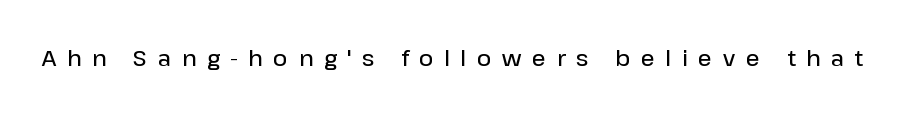
The gaps between neighbouring characters are conspicuously large. These words are printed semibold, heavier than regular yet not bold. The type sits square on the baseline with zero lean. Descenders are the only things crossing below the line.
